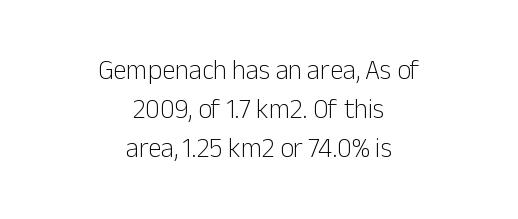
Words float on clear page, feet unadorned. Line spacing here is normal. Bold? No — there's no thickening of the strokes. Unlike italic type, these characters show no tilt at all. Each line is balanced around a shared central axis. Caption: standard tracking, unaltered.
